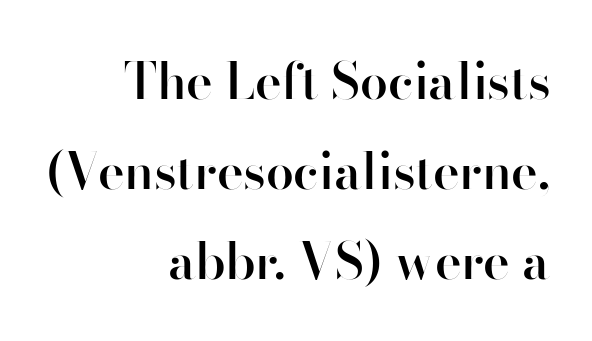
The image shows 50 px semibold sans-serif type, upright; set right-aligned, line spacing 1.8x, normal letter spacing, not underlined; high stroke contrast and a small x-height.
